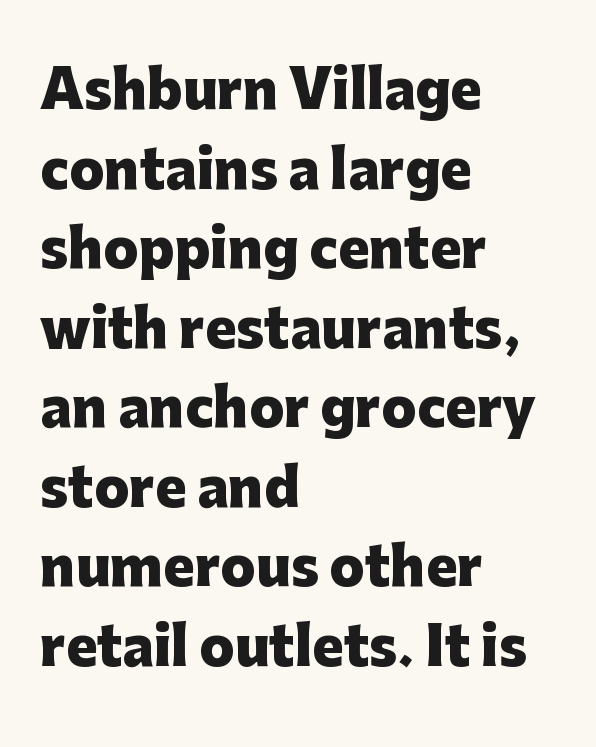
The image shows 52 px heavy sans-serif type, upright; set left-aligned, normal line spacing (1.53x), normal letter spacing, not underlined; low stroke contrast and a medium x-height.
